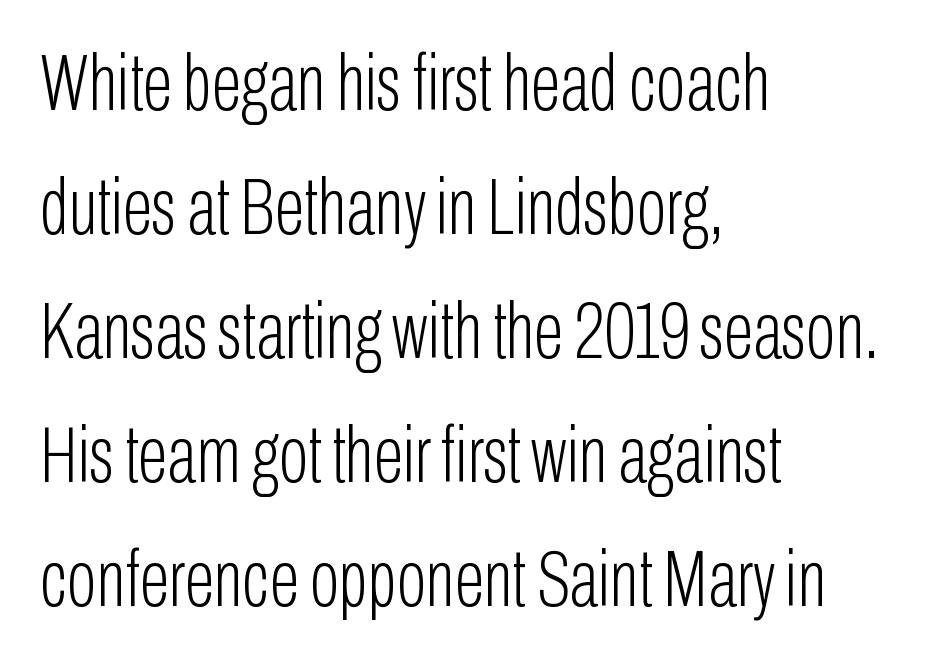
Q: Is the text bold? A: No.
Q: Is the text italic (slanted)? A: No, it is upright.
Q: Is the typeface a serif or a sans-serif typeface? A: Sans-serif.
Q: Is the text underlined? A: No.
Q: How is the paragraph aligned? A: Left-aligned.
Q: Is the spacing between letters normal or unusually wide? A: Normal.
Q: Is the spacing between lines tight, normal or loose? A: Normal.
Q: Width (condensed, normal, or wide)? A: Condensed.
Q: Stroke contrast? A: Low.
Q: x-height? A: Medium.
Q: Monospaced? A: No.
